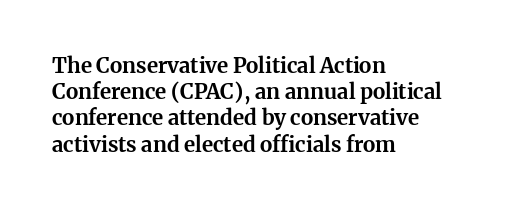
Does the weight exceed regular? Yes, all the way to bold. A typesetter would mark this as roman, not italic. The glyphs are unaccompanied by any horizontal stroke below them. Interline gaps are of average width in this sample. The horizontal fit of the characters is conventional and even.
